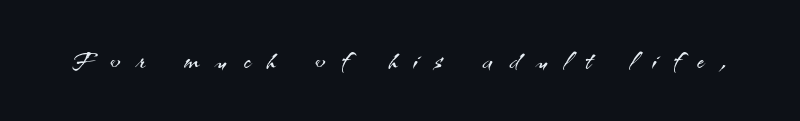
Stroke thickness stays within the range of a standard reading face or lighter. Tracking value appears strongly positive — letters spread wide. The rendering uses natural spacing where letterforms have individual widths. Check the space under the baseline: it is left empty. Unlike a traditional serif, this face leaves its strokes unadorned.
